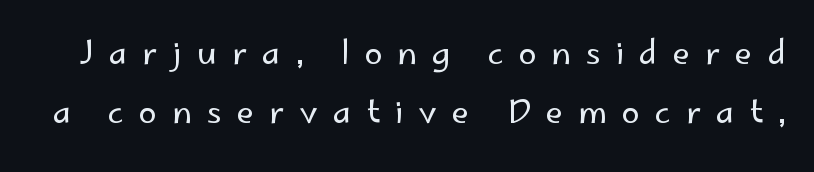
Q: Is the text bold? A: No.
Q: Is the text italic (slanted)? A: No, it is upright.
Q: Is the typeface a serif or a sans-serif typeface? A: Sans-serif.
Q: Is the text underlined? A: No.
Q: Is the spacing between letters normal or unusually wide? A: Unusually wide.
Q: Width (condensed, normal, or wide)? A: Normal.
Q: Stroke contrast? A: Low.
Q: x-height? A: Small.
Q: Monospaced? A: No.
